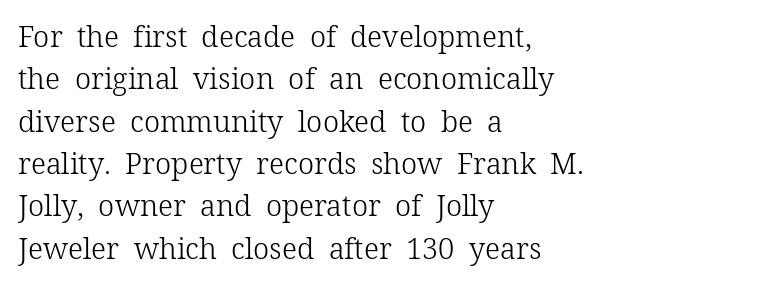
{"serif": "yes", "italic": "no", "bold": "no", "weight": "light", "width": "normal", "stroke_contrast": "low", "x_height": "medium", "monospaced": "no", "underline": "no", "align": "left", "line_spacing": "normal", "line_spacing_ratio": 1.46, "letter_spacing": "normal", "letter_spacing_em": 0.0, "glyph_px": 29}
